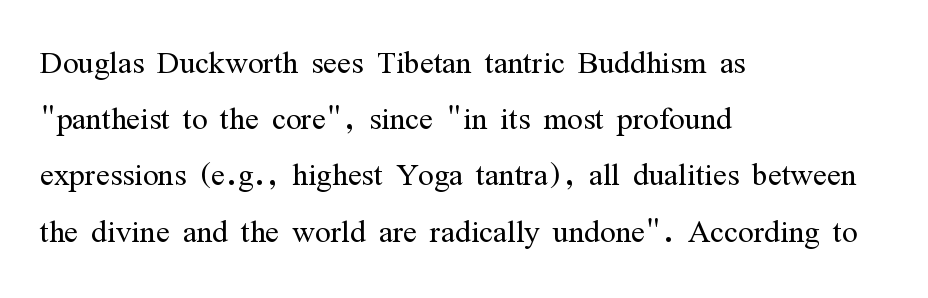
Q: Is the text bold? A: No.
Q: Is the text italic (slanted)? A: No, it is upright.
Q: Is the typeface a serif or a sans-serif typeface? A: Serif.
Q: Is the text underlined? A: No.
Q: How is the paragraph aligned? A: Left-aligned.
Q: Is the spacing between letters normal or unusually wide? A: Normal.
Q: Is the spacing between lines tight, normal or loose? A: Normal.
Q: Width (condensed, normal, or wide)? A: Condensed.
Q: Stroke contrast? A: Medium.
Q: x-height? A: Medium.
Q: Monospaced? A: No.
